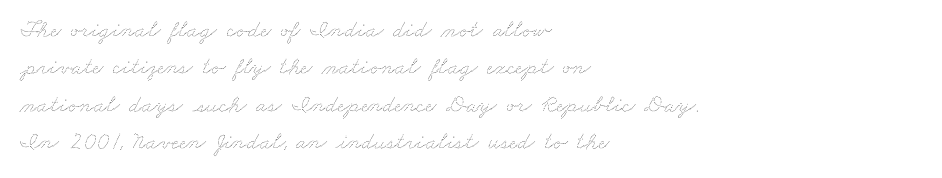
{"bold": "no", "underline": "no", "align": "left", "line_spacing": "normal", "line_spacing_ratio": 1.56, "letter_spacing": "normal", "letter_spacing_em": 0.0, "glyph_px": 24}
